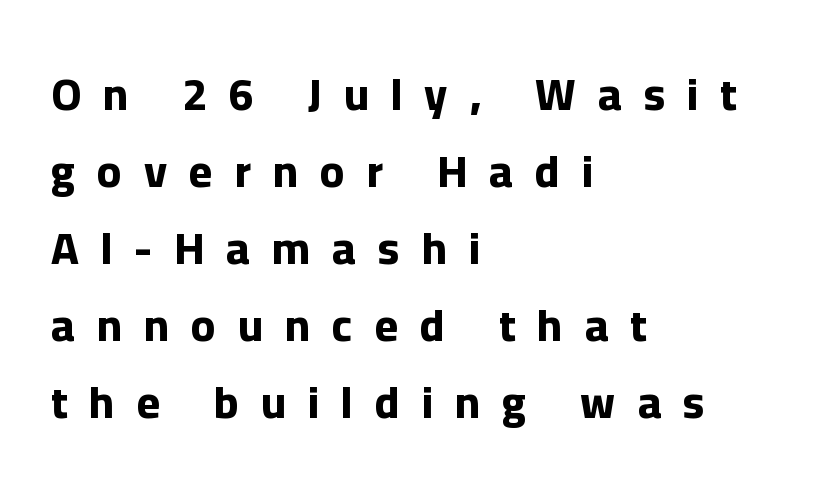
Notice how the passage keeps a crisp vertical edge on the left only. Stroke terminals: plain, sans-serif. The string is rendered with underlining switched off. Looks like regular typesetting: each glyph gets only the width it needs. I'd describe the lettering as bold — thick and assertive.
